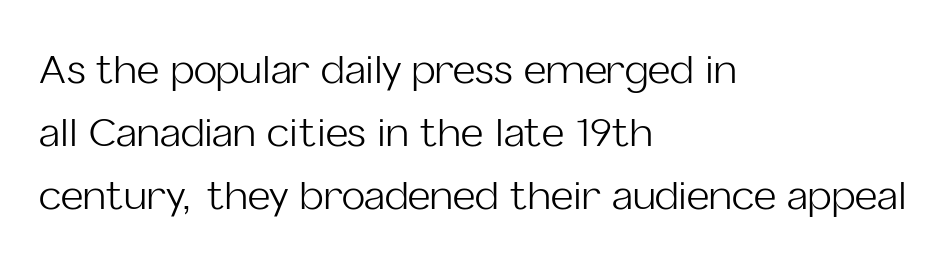
The image shows 39 px light sans-serif type, upright; set left-aligned, normal line spacing (1.61x), normal letter spacing, not underlined; low stroke contrast and a medium x-height.
